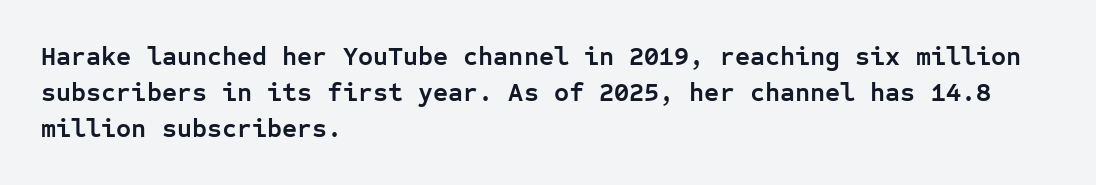
The image shows 26 px bold type, upright; set left-aligned, normal line spacing (1.39x), normal letter spacing, not underlined.
